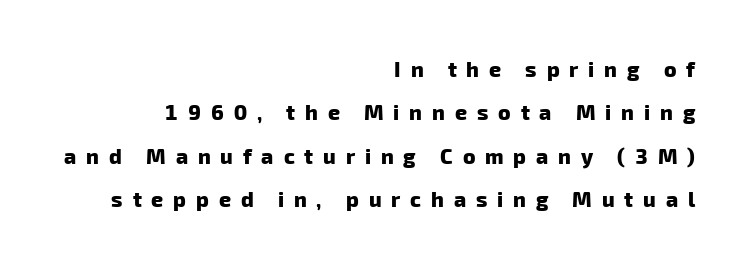
The rendering inserts visible extra space after every character. The typesetting leans heavy: a genuine bold. Rule under the text: the space is simply empty. A typesetter would call this leading open, well beyond the default. The lines in this sample share a right terminus and differ only in where they begin.
